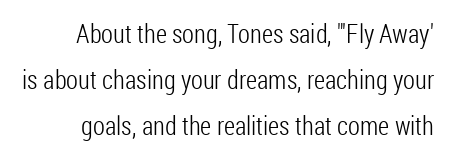
The image shows 26 px text type, upright; set line spacing 1.76x, normal letter spacing, not underlined.
